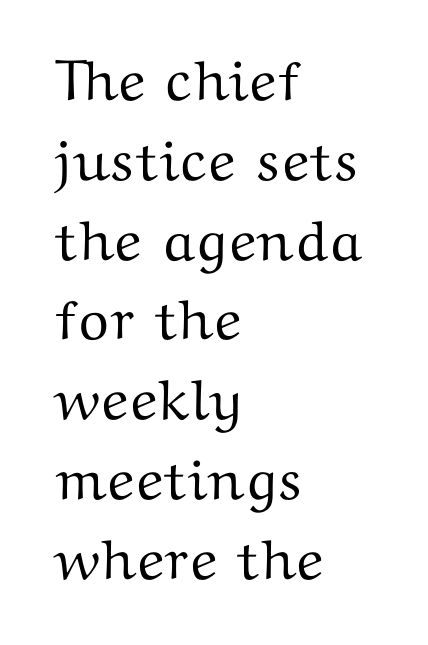
Do the characters align in a grid? No, the font is proportional. The letterforms sit shoulder to shoulder at normal distance. The typography opts for an upright posture over an oblique one. Font category for this specimen: serif. The text block is weighted toward the left margin, trailing off unevenly rightward. This rendering features lettering with no underline.
